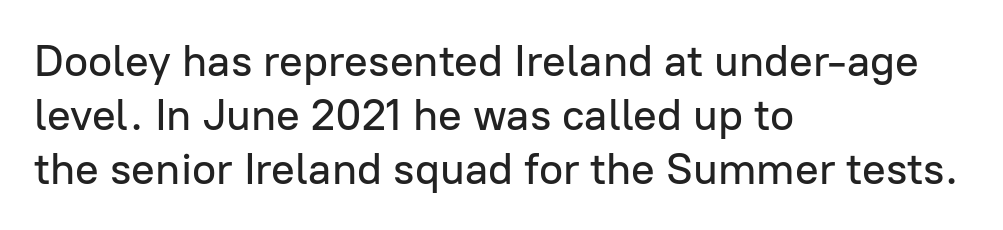
{"serif": "no", "italic": "no", "width": "normal", "stroke_contrast": "low", "x_height": "medium", "monospaced": "no", "underline": "no", "align": "left", "line_spacing_ratio": 1.23, "letter_spacing": "normal", "letter_spacing_em": 0.0, "glyph_px": 44}
